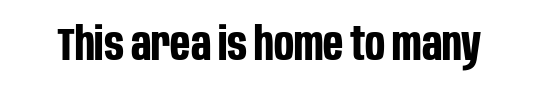
The image shows 47 px bold, condensed sans-serif type, upright; set normal letter spacing, not underlined; low stroke contrast and a large x-height.
